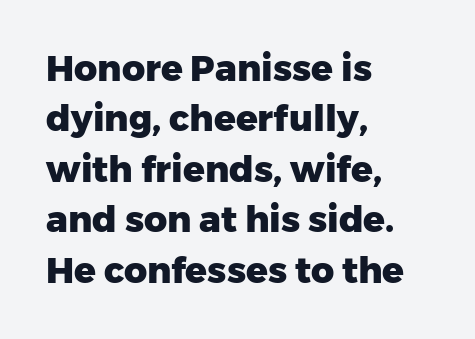
{"serif": "no", "italic": "no", "bold": "yes", "weight": "heavy", "width": "normal", "stroke_contrast": "low", "x_height": "medium", "monospaced": "no", "underline": "no", "align": "left", "line_spacing": "normal", "line_spacing_ratio": 1.4, "letter_spacing": "normal", "letter_spacing_em": 0.0, "glyph_px": 36}
